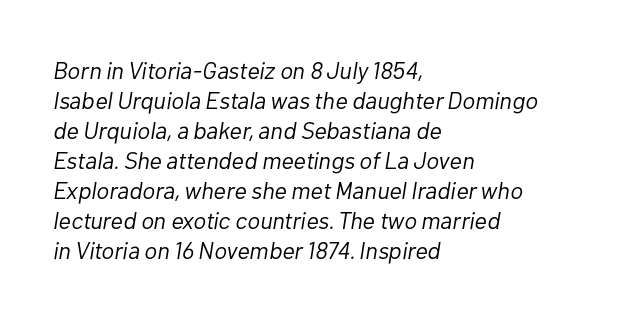
Letters rest on an invisible, unmarked baseline. The block of text has a typical density, with ordinary space between rows. The letterforms sit at book weight or below. Where is the straight margin? On the left.
